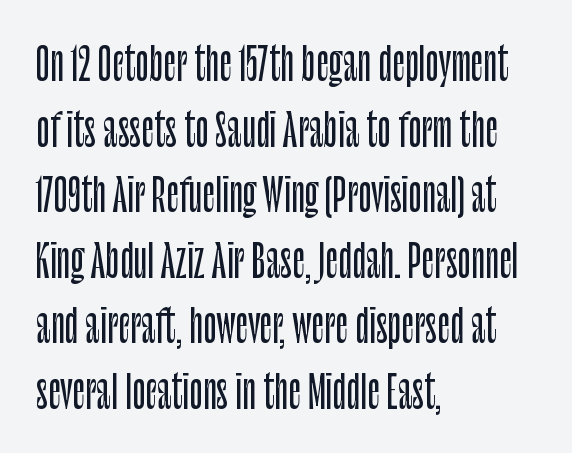
All the whitespace from short lines collects on the right. Ordinary non-slanted type is in use. This sample keeps an unexceptional amount of space between lines. Proportional: the letters do not fall into vertical columns. Quick note: underline off. No feet cap the strokes, marking this as sans-serif type.
